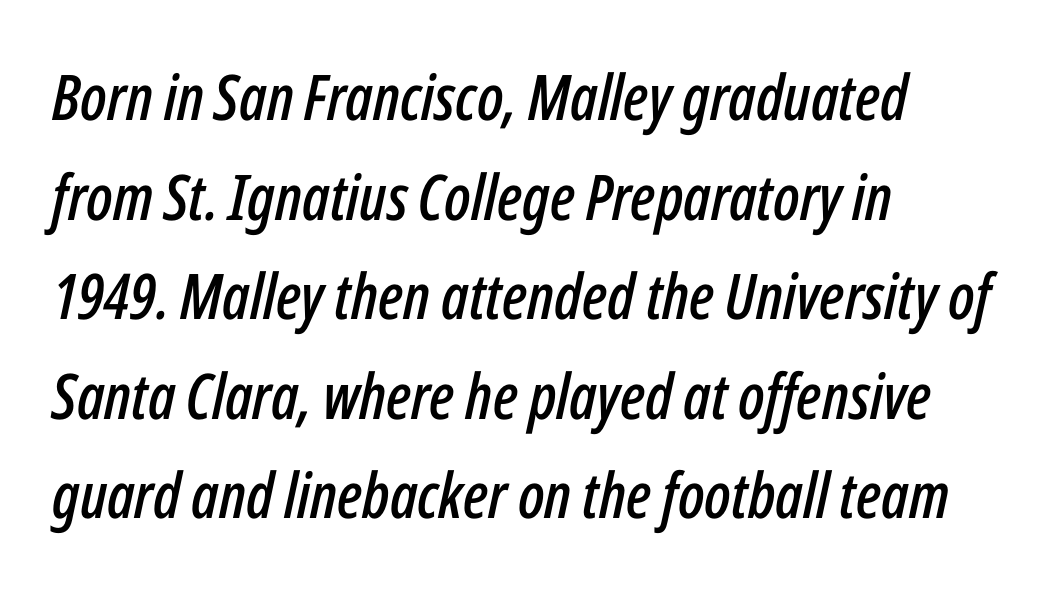
Q: Is the text italic (slanted)? A: Yes, it leans right by about 12 degrees.
Q: Is the text underlined? A: No.
Q: How is the paragraph aligned? A: Left-aligned.
Q: Is the spacing between letters normal or unusually wide? A: Normal.
Q: Is the spacing between lines tight, normal or loose? A: Normal.
Q: Width (condensed, normal, or wide)? A: Condensed.
Q: Stroke contrast? A: Low.
Q: x-height? A: Medium.
Q: Monospaced? A: No.
